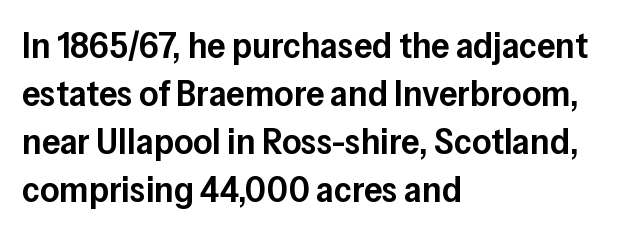
No extra tracking has been applied to these lines. Looks like regular typesetting: each glyph gets only the width it needs. Do the letters lean? They stand straight. The typesetter chose a ragged-right arrangement here. The leading is moderate, giving the passage an even texture.
